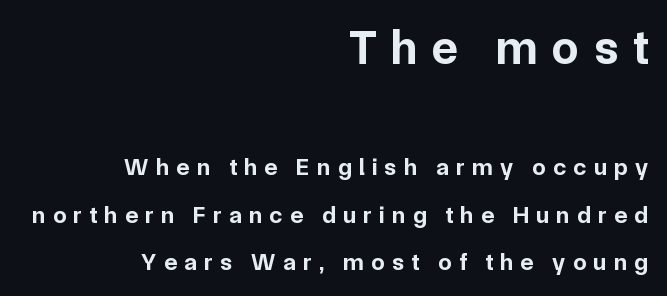
Does the bottom block carry the larger type? No, the top block does. Descender tails drop into unmarked territory. A typesetter would mark this as roman, not italic. Looks like regular typesetting: each glyph gets only the width it needs.
